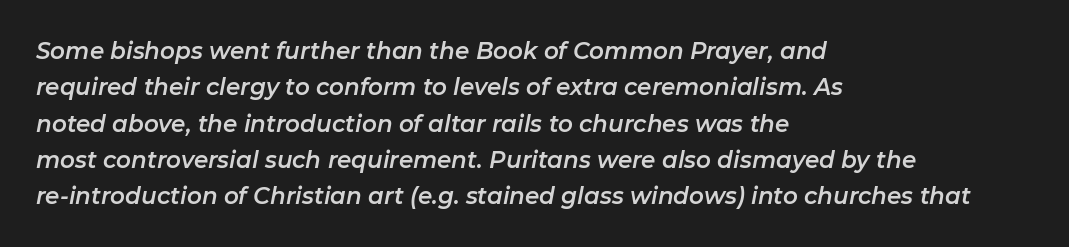
The whole block is typeset with a tilt. Quick note: interline space is typical. The glyphs are unaccompanied by any horizontal stroke below them. Compared with typical body copy, the letter spacing here is the same.
